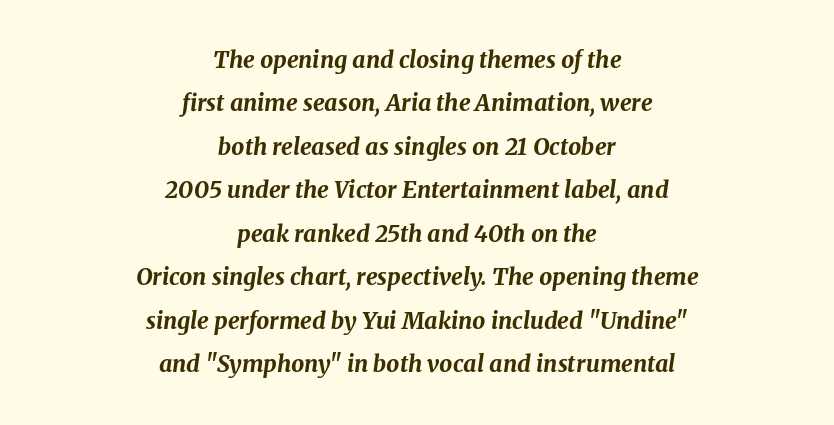
{"italic": "yes", "lean": "right", "slant_degrees": 8, "bold": "yes", "underline": "no", "align": "center", "line_spacing_ratio": 1.89, "letter_spacing": "normal", "letter_spacing_em": 0.0, "glyph_px": 23}
